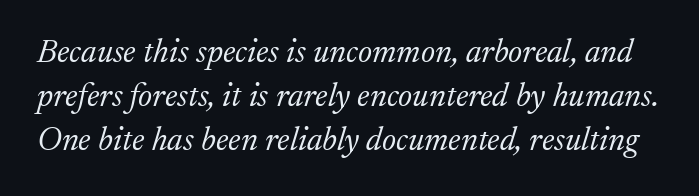
The image shows 33 px light serif type, italic (leaning right); set normal line spacing (1.33x), normal letter spacing, not underlined; low stroke contrast and a medium x-height.
